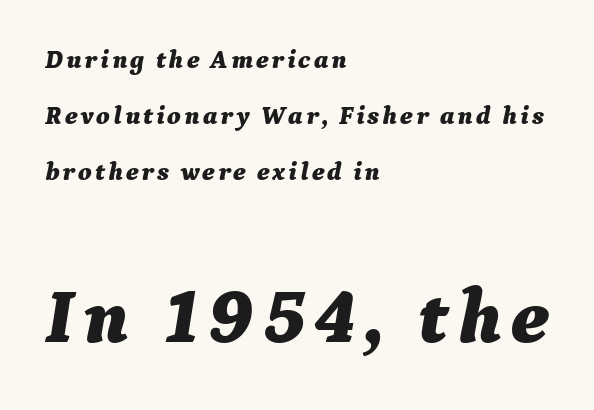
Does the leading feel generous? Absolutely, it's lavish. The typesetter chose a ragged-right arrangement here. Underlining? Definitely not there. The letters advance in unequal steps, a hallmark of proportional type.
